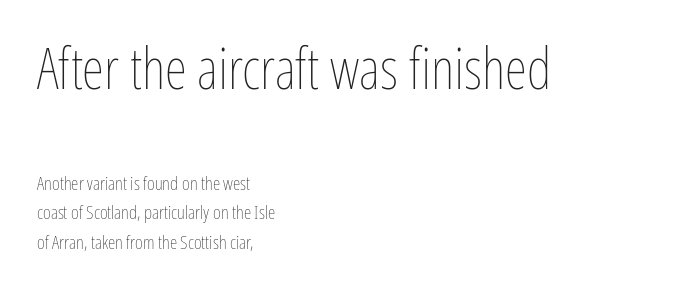
{"italic": "no", "bold": "no", "weight": "thin", "width": "condensed", "stroke_contrast": "low", "x_height": "medium", "monospaced": "no", "underline": "no", "align": "left", "line_spacing": "normal", "line_spacing_ratio": 1.56, "letter_spacing": "normal", "letter_spacing_em": 0.0, "larger_block": "first", "size_ratio": 3.0, "glyph_px": 57}
